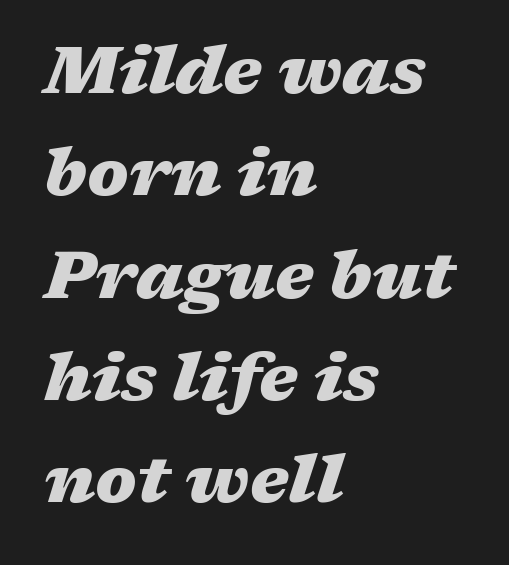
{"italic": "yes", "lean": "right", "slant_degrees": 17, "bold": "yes", "weight": "heavy", "width": "wide", "stroke_contrast": "medium", "x_height": "medium", "monospaced": "no", "underline": "no", "align": "left", "line_spacing": "normal", "line_spacing_ratio": 1.55, "letter_spacing": "normal", "letter_spacing_em": 0.0, "glyph_px": 66}
